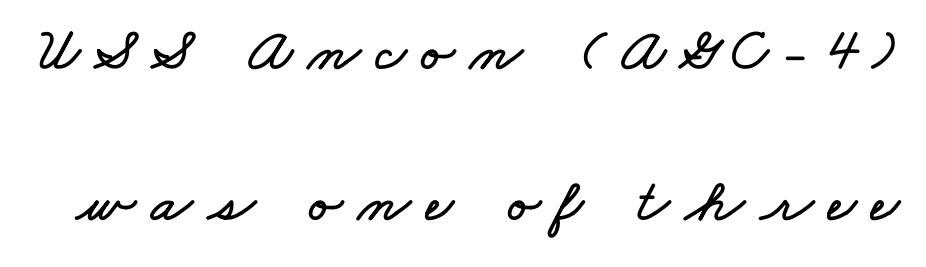
These lines stand farther apart than default settings would place them. Glance below the letters and you will spot only blank space. The type is letterspaced generously, with wide tracking. The rendering uses natural spacing where letterforms have individual widths.
